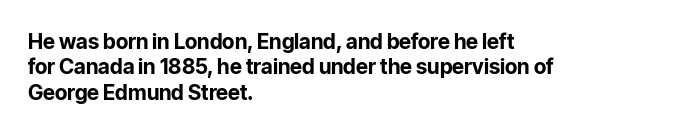
Q: Is the text bold? A: Yes.
Q: Is the text italic (slanted)? A: No, it is upright.
Q: Is the text underlined? A: No.
Q: How is the paragraph aligned? A: Left-aligned.
Q: Is the spacing between letters normal or unusually wide? A: Normal.
